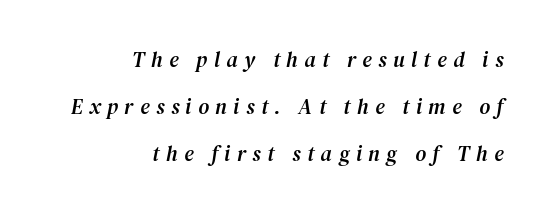
The rendering inserts visible extra space after every character. Reading down the block, your eye finds every line finishing at a fixed right position. The designer dialed line spacing up above the default. The zone under the glyphs is completely vacant. Emphasis-style slanted type is in use.
